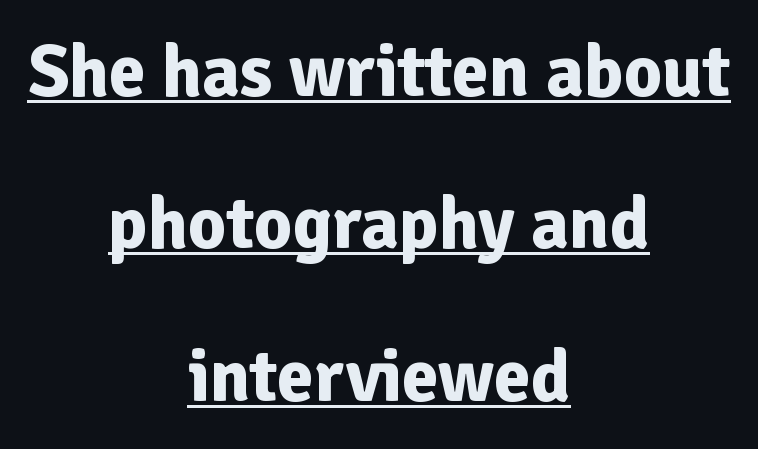
{"serif": "no", "italic": "no", "bold": "yes", "weight": "bold", "width": "normal", "stroke_contrast": "low", "x_height": "medium", "monospaced": "no", "underline": "yes", "align": "center", "line_spacing": "loose", "line_spacing_ratio": 2.06, "letter_spacing": "normal", "letter_spacing_em": 0.0, "glyph_px": 74}
